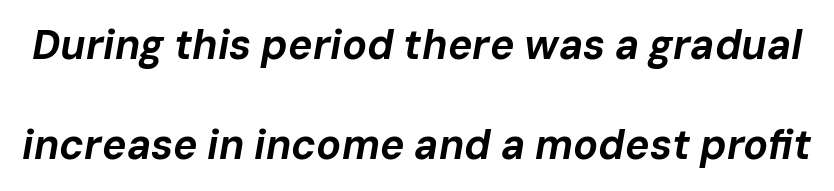
The image shows 41 px bold type, italic (leaning right); set loose line spacing (2.44x), normal letter spacing, not underlined; low stroke contrast and a medium x-height.
